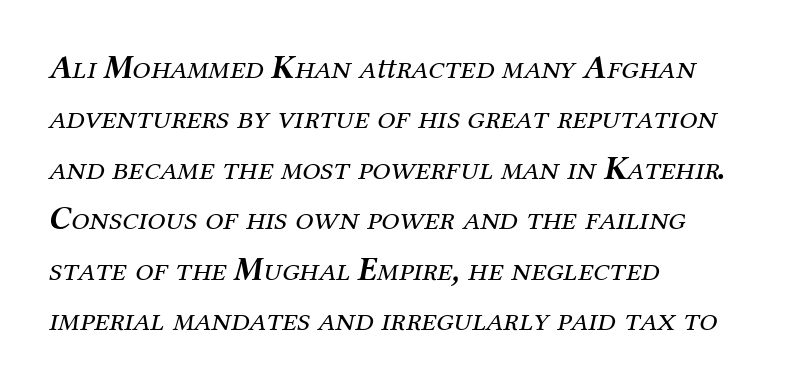
Descender tails drop into unmarked territory. Stems here are at most as thick as an everyday book face. Each letter keeps its own natural width here, so spacing adapts to shape. You could call the tracking neutral — neither tight nor loose. A normal amount of white space separates one row of letters from the next.
